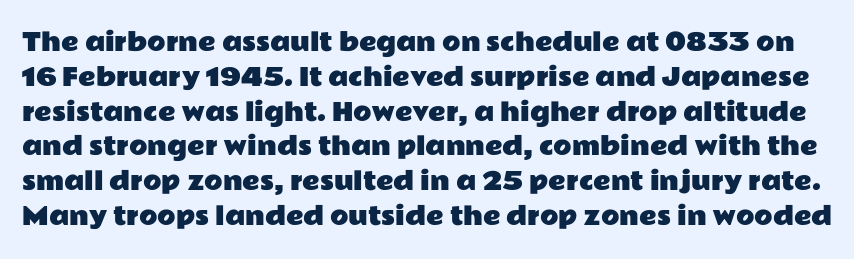
The image shows 24 px text type, upright; set normal line spacing (1.45x), normal letter spacing, not underlined.
